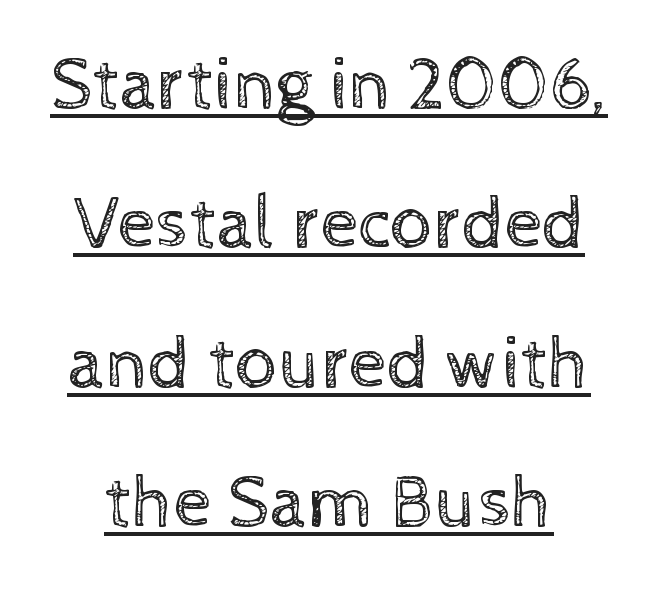
Q: Is the text bold? A: No.
Q: Is the text italic (slanted)? A: No, it is upright.
Q: Is the text underlined? A: Yes.
Q: Is the spacing between letters normal or unusually wide? A: Normal.
Q: Width (condensed, normal, or wide)? A: Normal.
Q: x-height? A: Medium.
Q: Monospaced? A: No.
